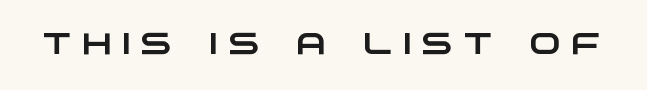
{"serif": "no", "width": "wide", "stroke_contrast": "low", "x_height": "large", "monospaced": "no", "underline": "no", "letter_spacing": "wide", "letter_spacing_em": 0.34, "glyph_px": 30}
